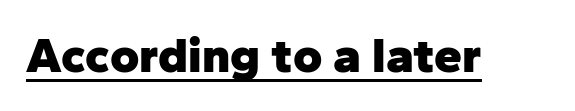
Q: Is the text bold? A: Yes.
Q: Is the text italic (slanted)? A: No, it is upright.
Q: Is the typeface a serif or a sans-serif typeface? A: Sans-serif.
Q: Is the text underlined? A: Yes.
Q: Is the spacing between letters normal or unusually wide? A: Normal.
Q: Width (condensed, normal, or wide)? A: Normal.
Q: Stroke contrast? A: Low.
Q: x-height? A: Medium.
Q: Monospaced? A: No.
